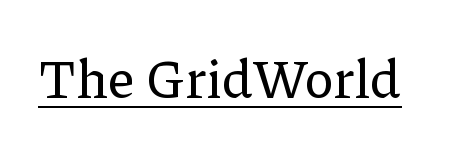
Character widths vary here, with narrow letters taking less room than wide ones. The font family rendered here belongs to the serif group. What stands out about the letter spacing? Nothing — it is the standard amount. Notice how the stems are strictly vertical — no italics here. The glyphs are accompanied by a horizontal stroke just below them.
